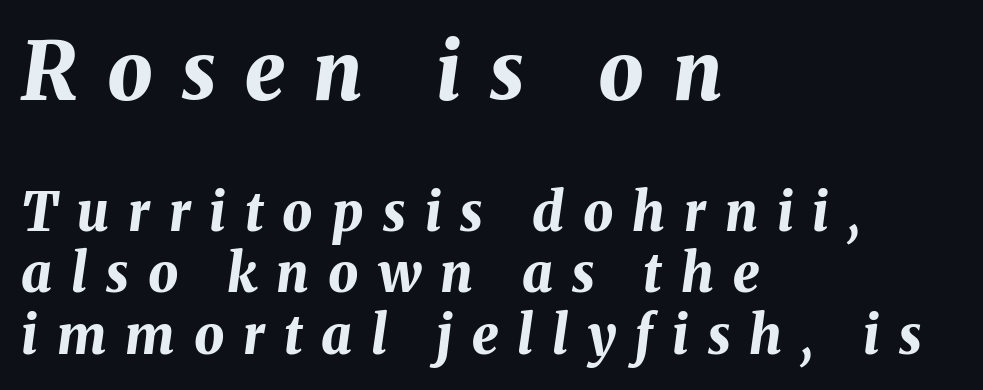
Q: Is the text bold? A: Yes.
Q: Is the text italic (slanted)? A: Yes, it leans right by about 8 degrees.
Q: Is the text underlined? A: No.
Q: How is the paragraph aligned? A: Left-aligned.
Q: Is the spacing between letters normal or unusually wide? A: Unusually wide.
Q: Which block of text is set in a larger size, the first (top) or the second (bottom)? A: The first (top) one.
Q: Width (condensed, normal, or wide)? A: Normal.
Q: Stroke contrast? A: Medium.
Q: x-height? A: Medium.
Q: Monospaced? A: No.
